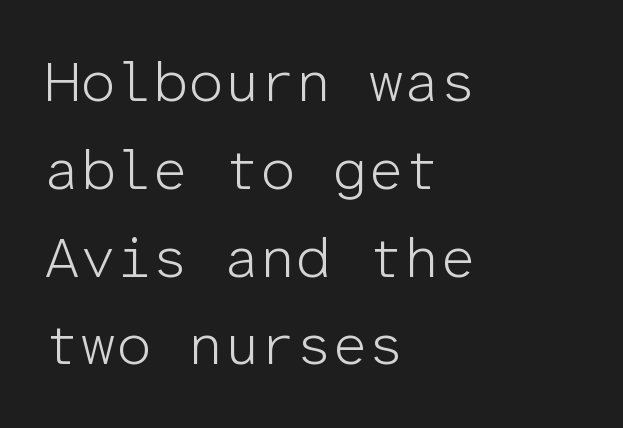
The rag falls on the right side of this text block. Nothing sits at the stroke ends, so this counts as sans-serif. The axis of the letterforms is exactly vertical. Each letter, wide or thin by design, is forced into the same width here. Each stroke keeps to a modest, everyday thickness or less.
